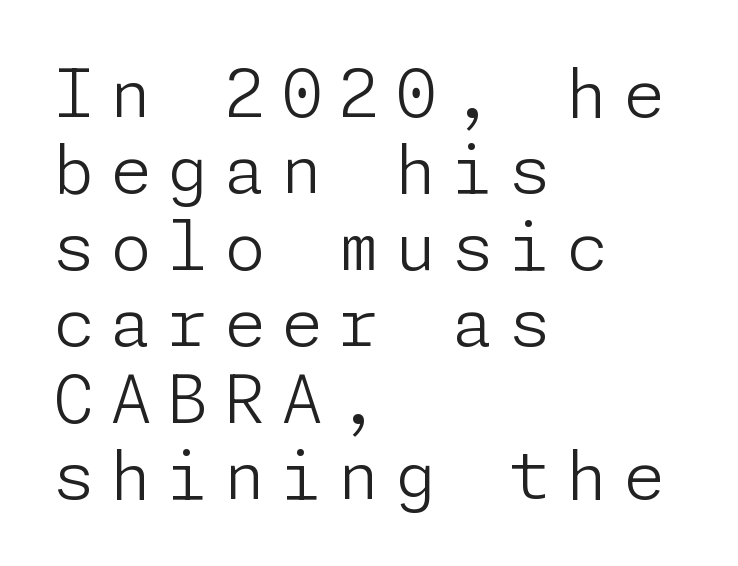
Notice how the passage keeps a crisp vertical edge on the left only. Look at the tracking — it's clearly loosened, letters drifting apart. Leading: reduced. Regarding serifs, this sample does without them.
